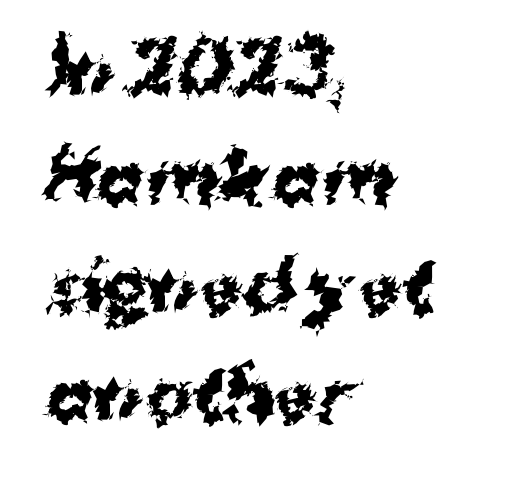
The image shows 70 px bold sans-serif type; set left-aligned, normal line spacing (1.55x), normal letter spacing, not underlined; medium stroke contrast and a medium x-height.
